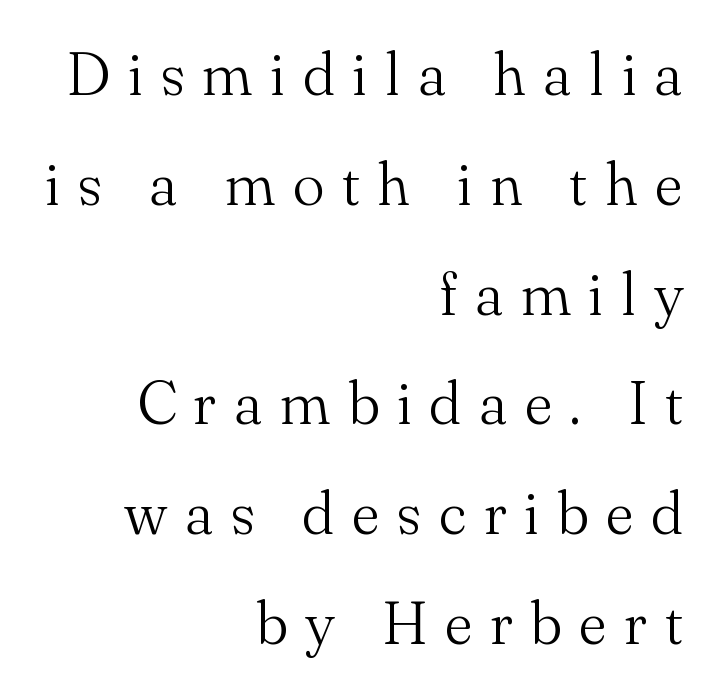
Q: Is the text bold? A: No.
Q: Is the text italic (slanted)? A: No, it is upright.
Q: Is the typeface a serif or a sans-serif typeface? A: Serif.
Q: Is the text underlined? A: No.
Q: How is the paragraph aligned? A: Right-aligned.
Q: Is the spacing between letters normal or unusually wide? A: Unusually wide.
Q: Width (condensed, normal, or wide)? A: Normal.
Q: Stroke contrast? A: Medium.
Q: x-height? A: Small.
Q: Monospaced? A: No.
